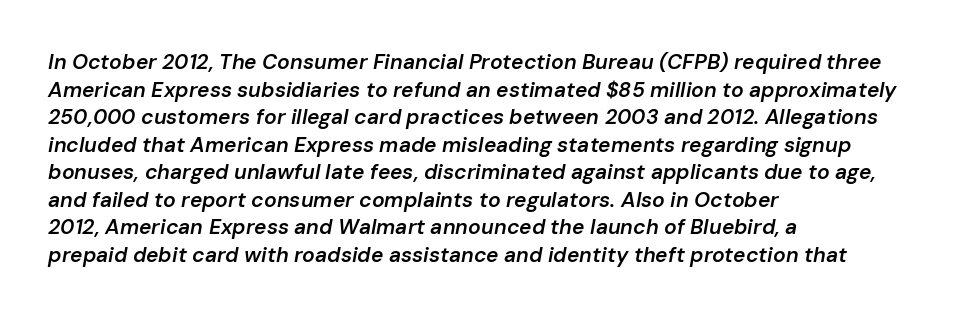
Q: Is the text bold? A: Semi-bold.
Q: Is the text italic (slanted)? A: Yes, it leans right by about 10 degrees.
Q: Is the text underlined? A: No.
Q: How is the paragraph aligned? A: Left-aligned.
Q: Is the spacing between letters normal or unusually wide? A: Normal.
Q: Is the spacing between lines tight, normal or loose? A: Normal.
